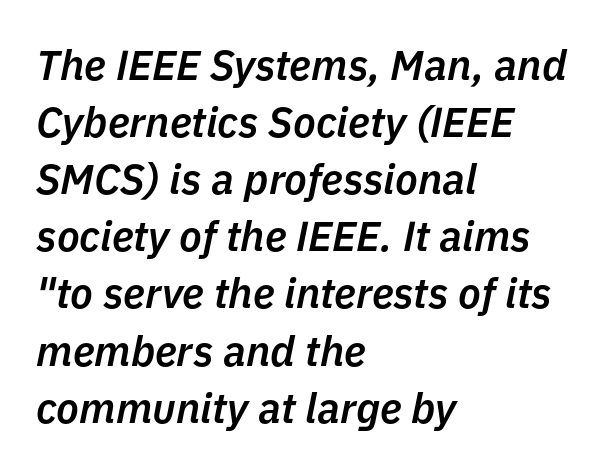
The letters are slanted; this is an italic face. These lines are set flush left with a ragged right edge. Line spacing here is normal. Only glyphs here, with clear space below each row.
